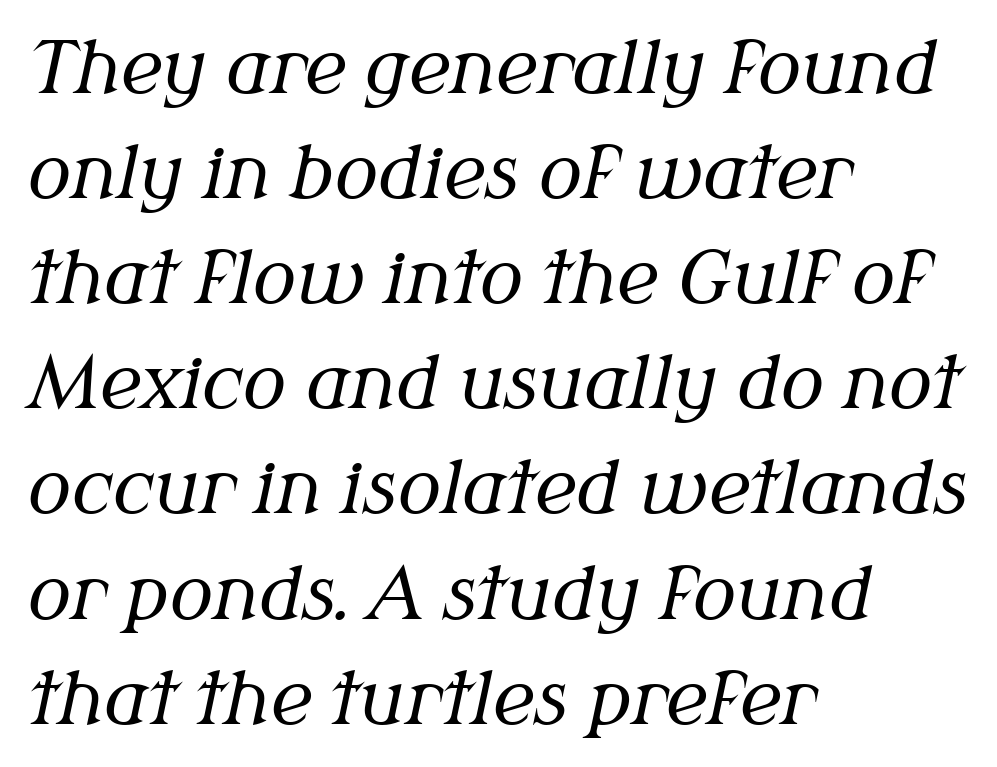
Q: Is the text bold? A: No.
Q: Is the text italic (slanted)? A: Yes, it leans right by about 12 degrees.
Q: Is the typeface a serif or a sans-serif typeface? A: Serif.
Q: Is the text underlined? A: No.
Q: How is the paragraph aligned? A: Left-aligned.
Q: Is the spacing between letters normal or unusually wide? A: Normal.
Q: Is the spacing between lines tight, normal or loose? A: Normal.
Q: Width (condensed, normal, or wide)? A: Normal.
Q: Stroke contrast? A: Medium.
Q: x-height? A: Medium.
Q: Monospaced? A: No.
